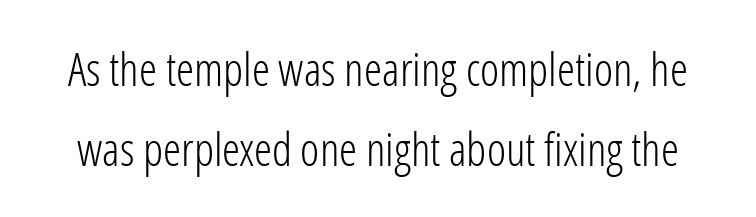
The image shows 46 px light, condensed sans-serif type, upright; set line spacing 1.75x, normal letter spacing, not underlined; low stroke contrast and a medium x-height.
